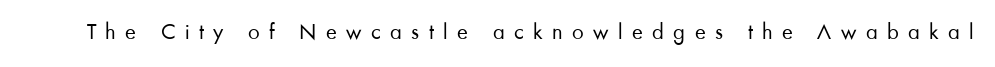
Q: Is the text bold? A: No.
Q: Is the text italic (slanted)? A: No, it is upright.
Q: Is the text underlined? A: No.
Q: Is the spacing between letters normal or unusually wide? A: Unusually wide.
